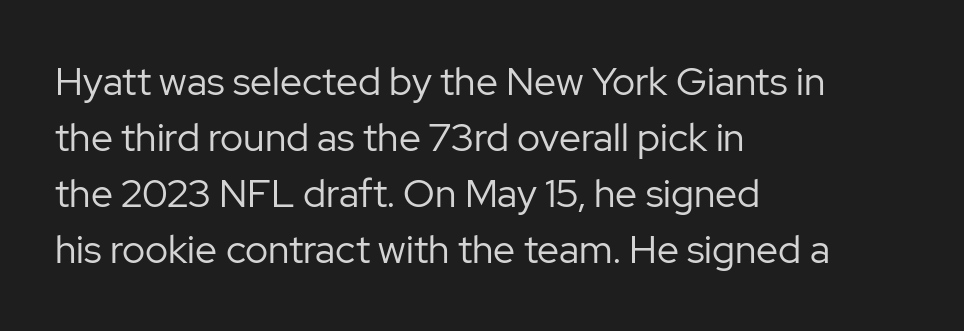
Q: Is the text bold? A: No.
Q: Is the text italic (slanted)? A: No, it is upright.
Q: Is the typeface a serif or a sans-serif typeface? A: Sans-serif.
Q: Is the text underlined? A: No.
Q: How is the paragraph aligned? A: Left-aligned.
Q: Is the spacing between letters normal or unusually wide? A: Normal.
Q: Is the spacing between lines tight, normal or loose? A: Normal.
Q: Width (condensed, normal, or wide)? A: Normal.
Q: Stroke contrast? A: Low.
Q: x-height? A: Medium.
Q: Monospaced? A: No.
